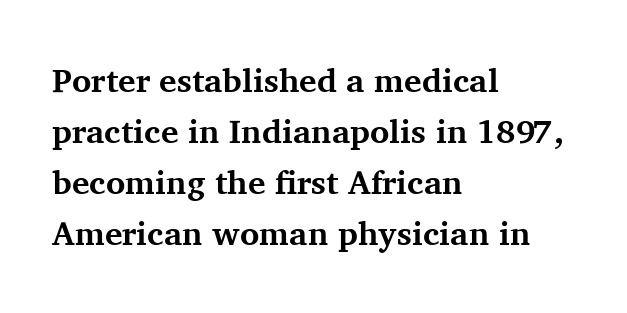
{"serif": "yes", "italic": "no", "bold": "yes", "weight": "bold", "width": "normal", "stroke_contrast": "medium", "x_height": "medium", "monospaced": "no", "underline": "no", "align": "left", "line_spacing": "normal", "line_spacing_ratio": 1.55, "letter_spacing": "normal", "letter_spacing_em": 0.0, "glyph_px": 33}
